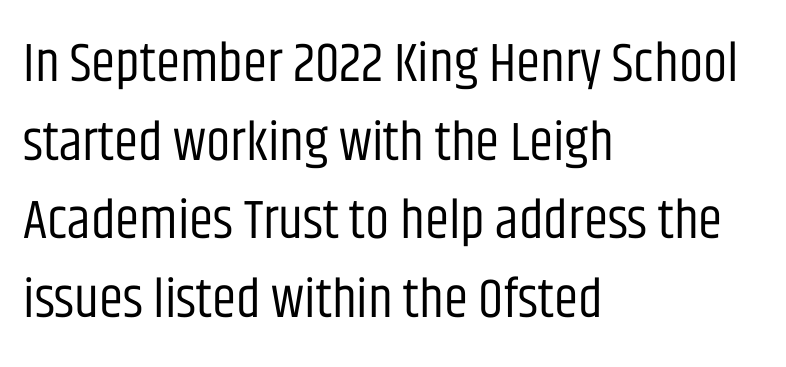
{"serif": "no", "italic": "no", "bold": "no", "weight": "regular", "width": "condensed", "stroke_contrast": "low", "x_height": "large", "monospaced": "no", "underline": "no", "align": "left", "line_spacing": "normal", "line_spacing_ratio": 1.43, "letter_spacing": "normal", "letter_spacing_em": 0.0, "glyph_px": 55}
